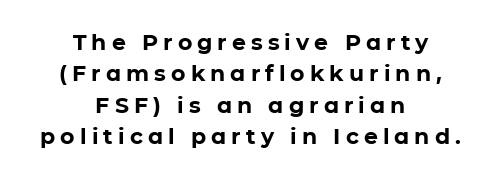
The letters stand straight up with perfectly vertical stems. The rows are spaced the way most documents space them. Is the letter spacing exaggerated? Yes — the characters are pushed far apart. Heavy, bold letterforms. The glyphs are unaccompanied by any horizontal stroke below them.
